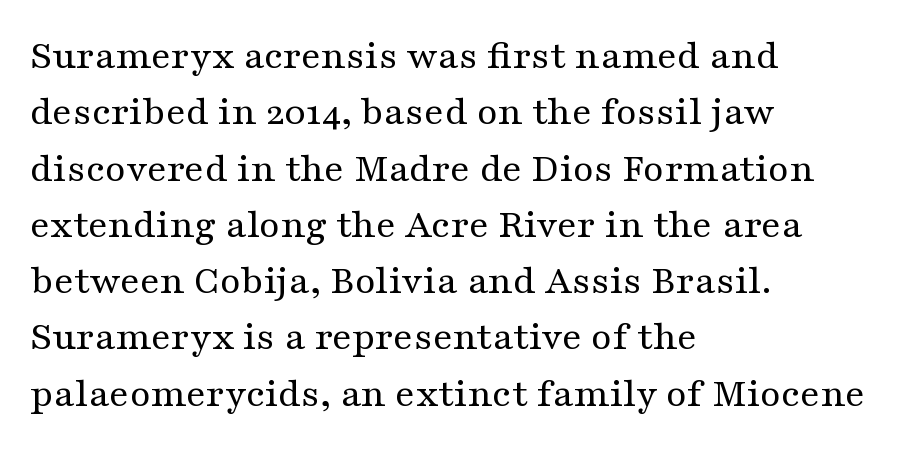
{"serif": "yes", "italic": "no", "bold": "no", "weight": "regular", "width": "wide", "stroke_contrast": "medium", "x_height": "medium", "monospaced": "no", "underline": "no", "align": "left", "line_spacing": "normal", "line_spacing_ratio": 1.34, "letter_spacing": "normal", "letter_spacing_em": 0.0, "glyph_px": 42}
